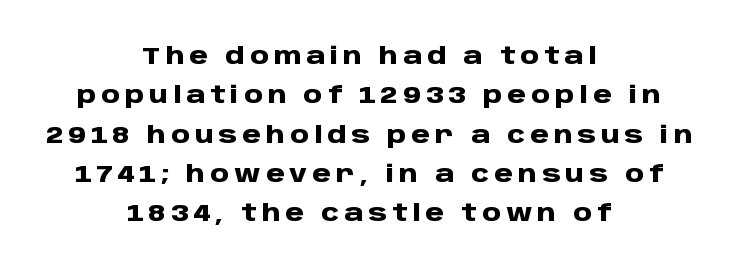
Summary of weight: heavy, a full bold. The type is letterspaced generously, with wide tracking. The space between consecutive lines is moderate. Where is the straight margin? There isn't one; the lines are centered. Quick note: underline off.
